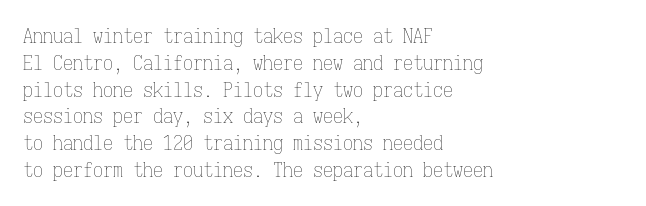
{"italic": "no", "bold": "no", "underline": "no", "align": "left", "line_spacing": "normal", "line_spacing_ratio": 1.34, "letter_spacing": "normal", "letter_spacing_em": 0.0, "glyph_px": 20}
